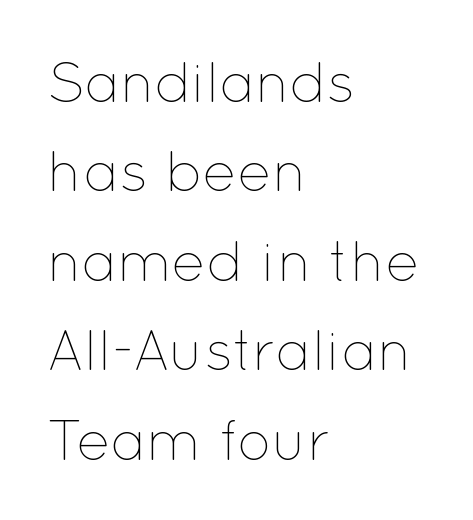
The image shows 57 px thin type, upright; set left-aligned, normal line spacing (1.57x), normal letter spacing, not underlined; low stroke contrast and a medium x-height.
